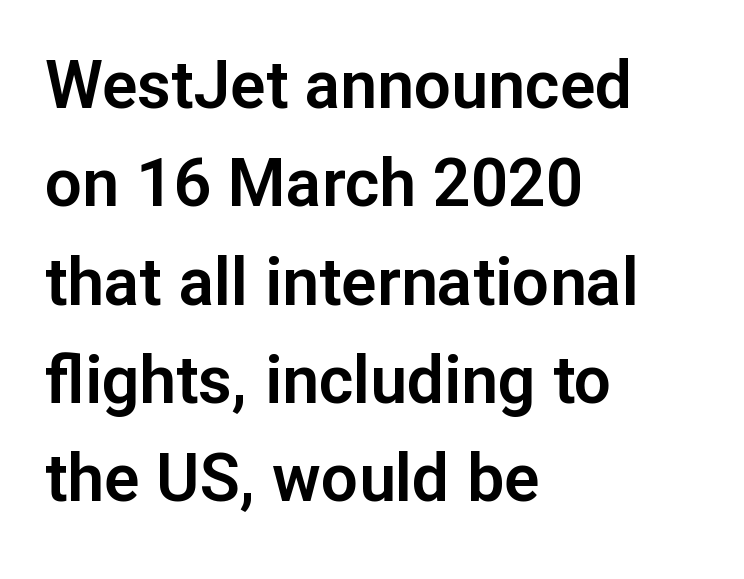
The image shows 66 px sans-serif type, upright; set left-aligned, normal line spacing (1.49x), normal letter spacing, not underlined; low stroke contrast and a medium x-height.
